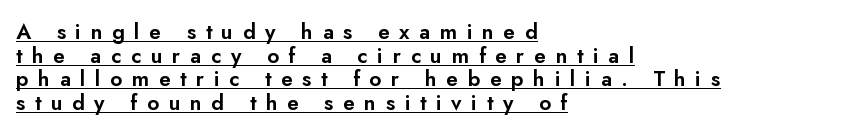
Q: Is the text italic (slanted)? A: No, it is upright.
Q: Is the text underlined? A: Yes.
Q: How is the paragraph aligned? A: Left-aligned.
Q: Is the spacing between letters normal or unusually wide? A: Unusually wide.
Q: Is the spacing between lines tight, normal or loose? A: Tight.
